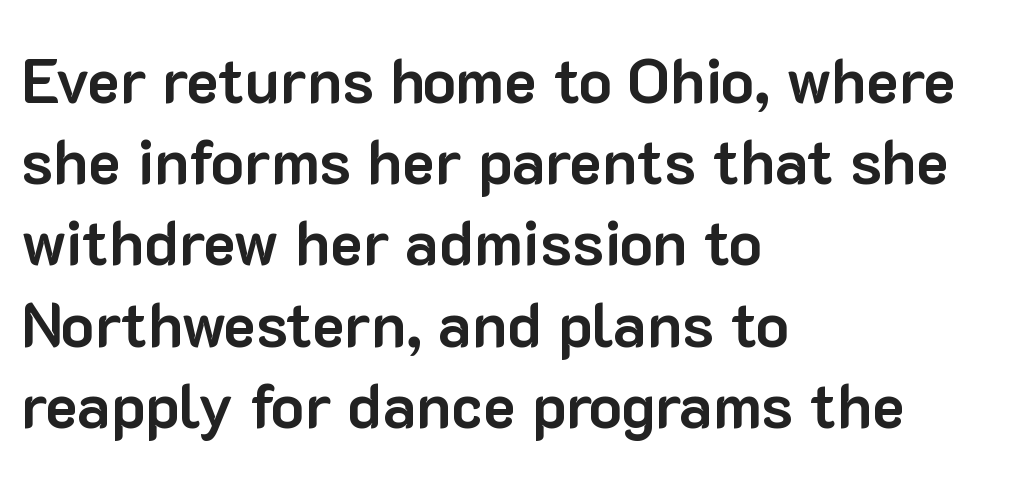
Type style note: lacks serifs. Quick note: interline space is typical. Rendered with straight, roman letterforms. Each letter keeps its own natural width here, so spacing adapts to shape. Nobody touched the tracking dial on this one. The sample has been set heavy, in full bold.
